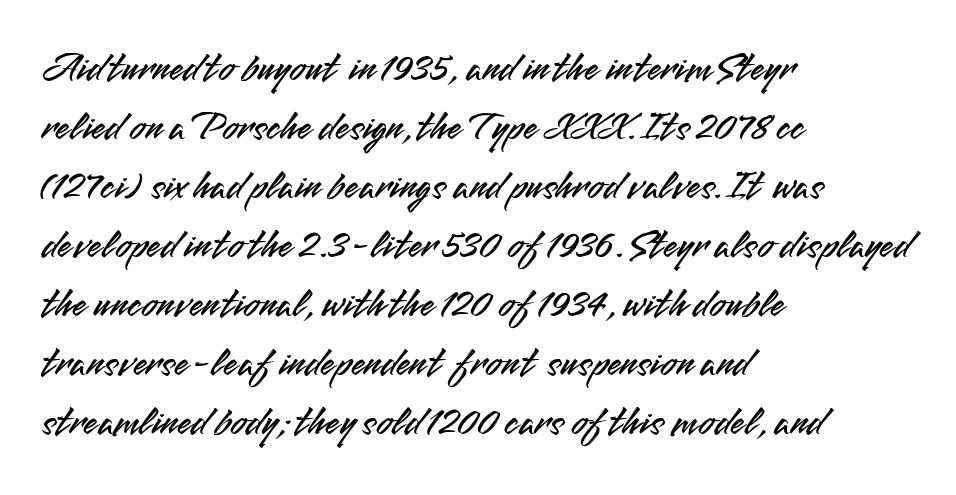
This sample has the flowing, uneven cadence of proportional lettering. All the whitespace from short lines collects on the right. If you measured baseline to baseline, you'd find a middling distance. Rule under the text: the space is simply empty.
